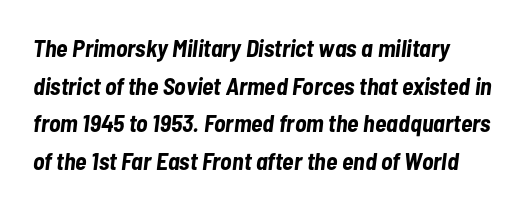
Q: Is the text bold? A: Yes.
Q: Is the text italic (slanted)? A: Yes, it leans right by about 7 degrees.
Q: Is the text underlined? A: No.
Q: How is the paragraph aligned? A: Left-aligned.
Q: Is the spacing between letters normal or unusually wide? A: Normal.
Q: Is the spacing between lines tight, normal or loose? A: Normal.
